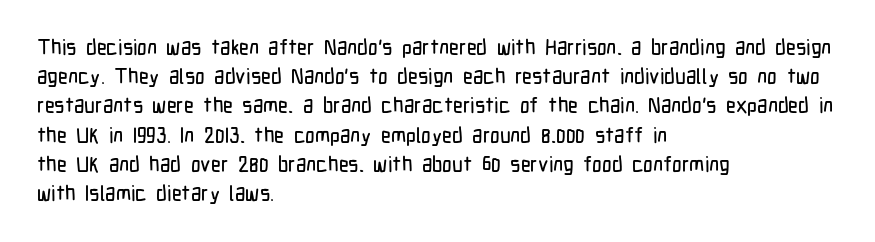
{"italic": "no", "underline": "no", "align": "left", "line_spacing": "normal", "line_spacing_ratio": 1.39, "letter_spacing": "normal", "letter_spacing_em": 0.0, "glyph_px": 21}
